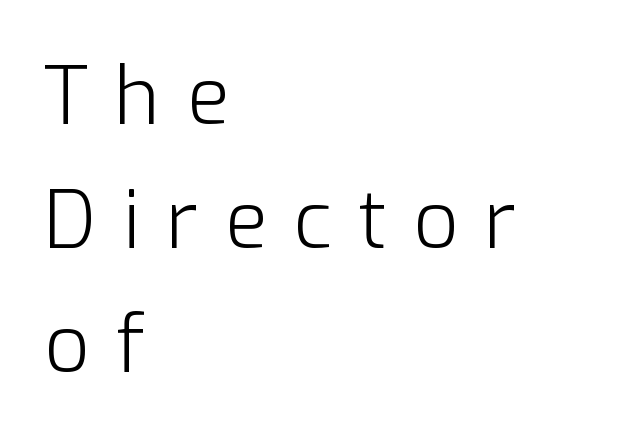
Q: Is the text bold? A: No.
Q: Is the text italic (slanted)? A: No, it is upright.
Q: Is the typeface a serif or a sans-serif typeface? A: Sans-serif.
Q: Is the text underlined? A: No.
Q: How is the paragraph aligned? A: Left-aligned.
Q: Is the spacing between letters normal or unusually wide? A: Unusually wide.
Q: Is the spacing between lines tight, normal or loose? A: Normal.
Q: Width (condensed, normal, or wide)? A: Normal.
Q: Stroke contrast? A: Low.
Q: x-height? A: Medium.
Q: Monospaced? A: No.
